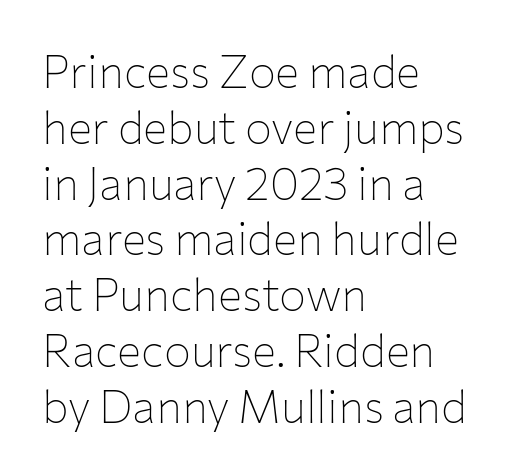
The image shows 45 px thin sans-serif type, upright; set left-aligned, line spacing 1.24x, normal letter spacing, not underlined; low stroke contrast and a medium x-height.
